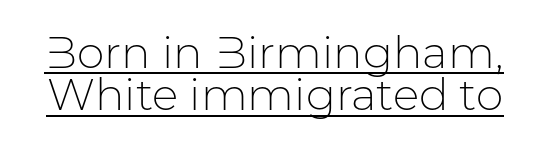
If you measured baseline to baseline, you'd find a short distance. Decoration check: the copy is underlined. Notice how the stems are strictly vertical — no italics here. No extra tracking has been applied to these lines.
